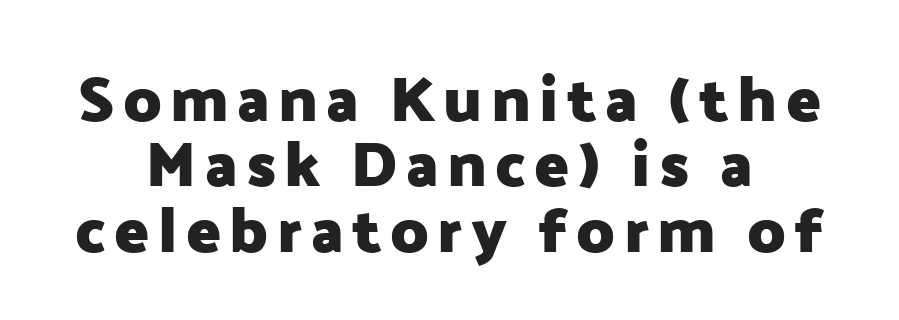
The image shows 64 px heavy sans-serif type, upright; set tight line spacing (1.02x), not underlined; low stroke contrast and a medium x-height.
